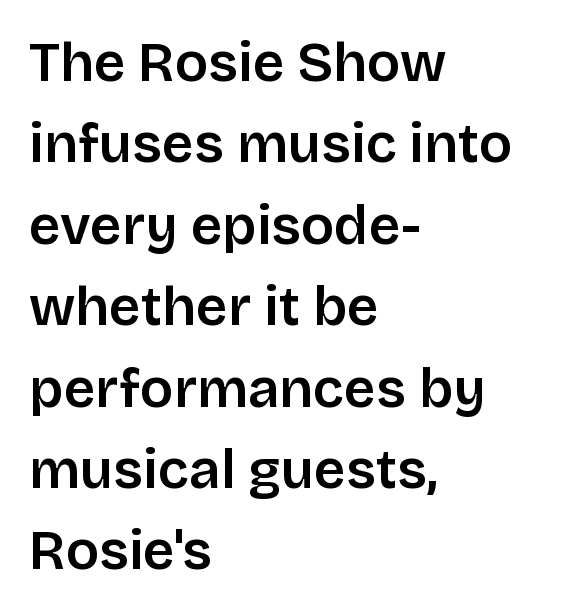
{"serif": "no", "italic": "no", "bold": "semi", "weight": "semibold", "width": "normal", "stroke_contrast": "low", "x_height": "large", "monospaced": "no", "underline": "no", "align": "left", "line_spacing": "normal", "line_spacing_ratio": 1.48, "letter_spacing": "normal", "letter_spacing_em": 0.0, "glyph_px": 55}
